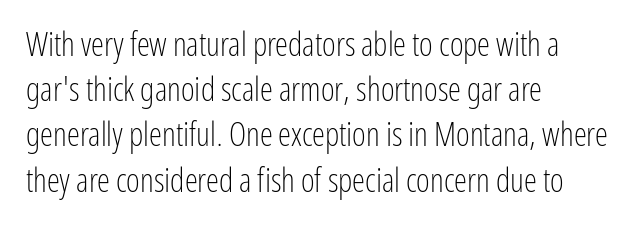
A typesetter would call this proportional, since set widths differ per character. No extra ink here — the face is not bold. The lines are quadded left. A bare baseline throughout the passage.
